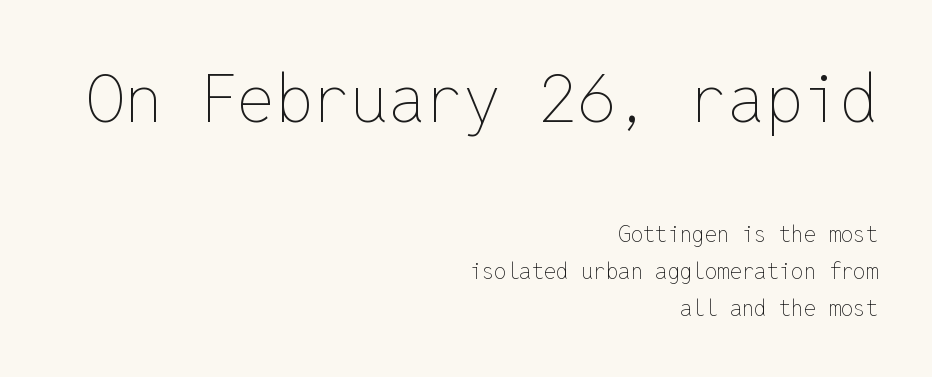
{"italic": "no", "bold": "no", "weight": "thin", "width": "normal", "stroke_contrast": "low", "x_height": "medium", "monospaced": "yes", "underline": "no", "align": "right", "line_spacing": "normal", "line_spacing_ratio": 1.67, "letter_spacing": "normal", "letter_spacing_em": 0.0, "larger_block": "first", "size_ratio": 3.05, "glyph_px": 67}
